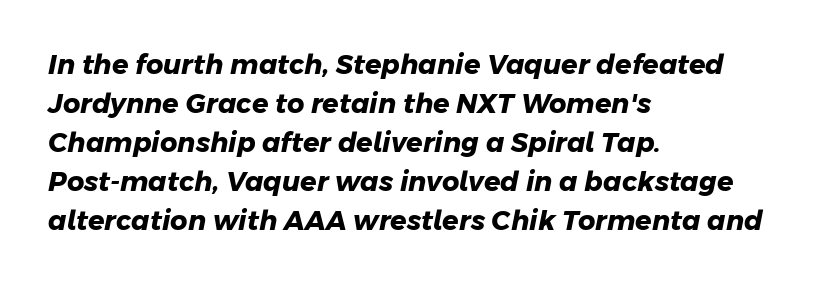
The image shows 27 px bold type; set left-aligned, normal line spacing (1.44x), normal letter spacing, not underlined.
